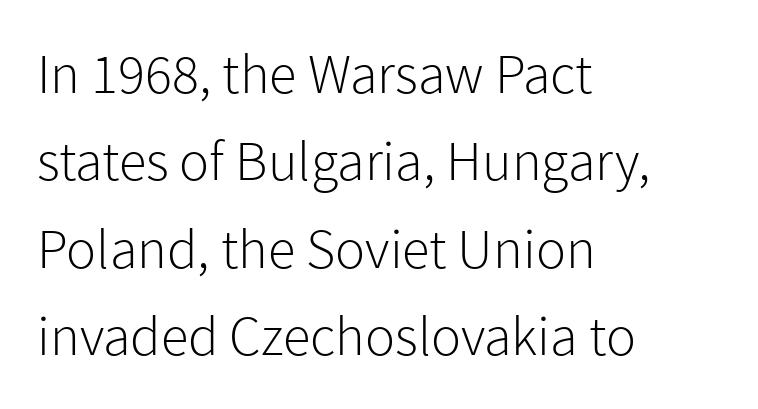
Underlining? Definitely not there. A student would call this left alignment; a typographer would say flush left, rag right. Think of a printed novel: that variable character pitch is what you see here. Letter spacing: default. What kind of face is this? One without serifs — a sans. The designer left line spacing at the default.
